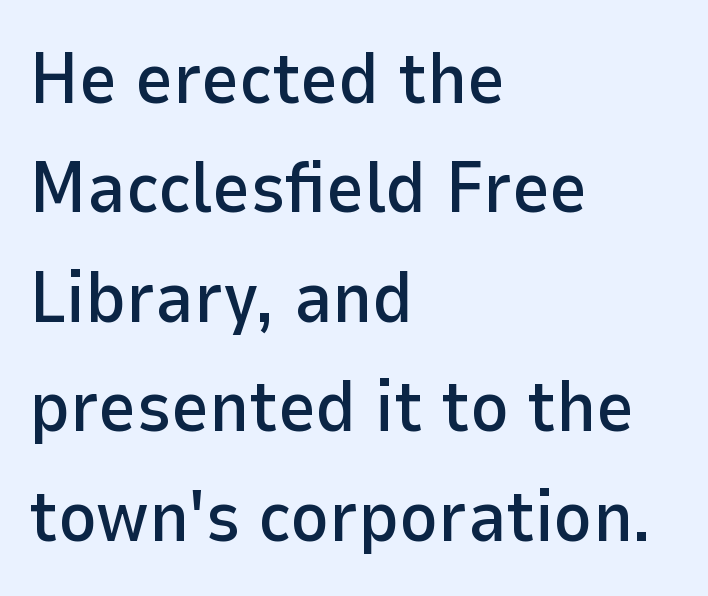
The image shows 73 px sans-serif type, upright; set left-aligned, normal line spacing (1.5x), normal letter spacing, not underlined; low stroke contrast and a medium x-height.
